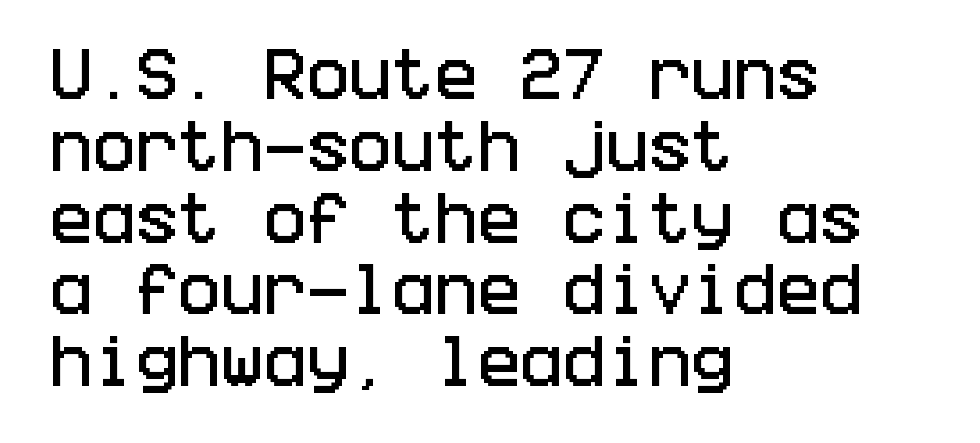
{"serif": "no", "italic": "no", "width": "condensed", "stroke_contrast": "low", "x_height": "large", "underline": "no", "align": "left", "line_spacing": "normal", "line_spacing_ratio": 1.26, "letter_spacing": "normal", "letter_spacing_em": 0.0, "glyph_px": 57}
